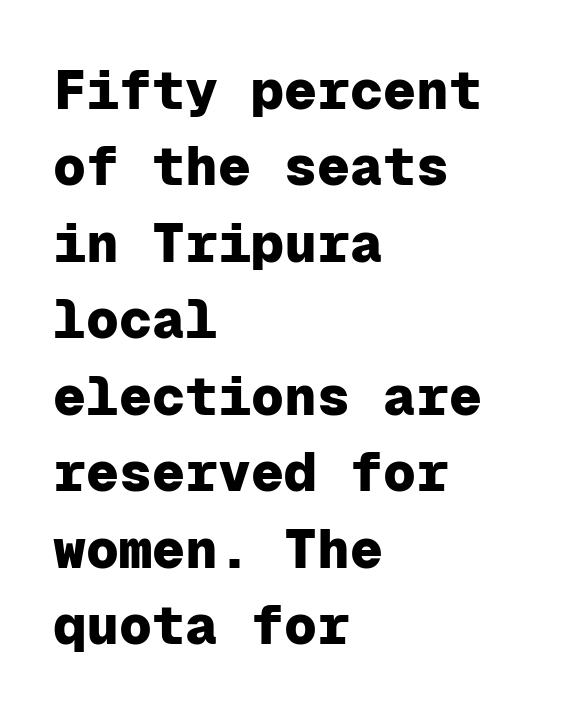
The image shows 55 px heavy sans-serif type, upright, monospaced; set left-aligned, normal line spacing (1.39x), normal letter spacing, not underlined; low stroke contrast and a medium x-height.
